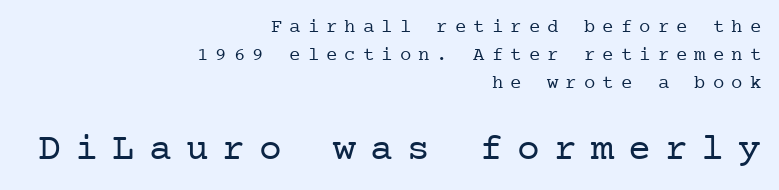
The space beneath each line is pristine and unruled. Alignment: flush right. I'd call this a serif setting — the letters wear small feet. Caption: expanded tracking, letters set apart. The font is comparable to plain body text, perhaps lighter. The typography opts for an upright posture over an oblique one.
